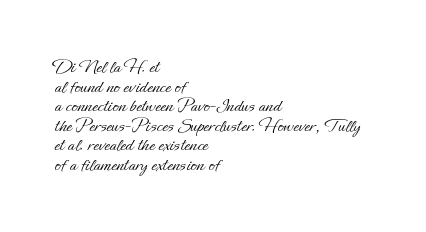
{"bold": "no", "underline": "no", "align": "left", "line_spacing": "tight", "line_spacing_ratio": 0.98, "letter_spacing": "normal", "letter_spacing_em": 0.0, "glyph_px": 20}
